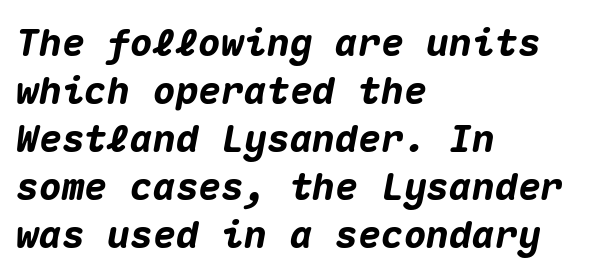
Honestly, the letter spacing is just normal — you wouldn't notice it. This sample has the even, mechanical cadence of fixed-width lettering. Alignment: flush left. The typography opts for an oblique posture over an upright one.
